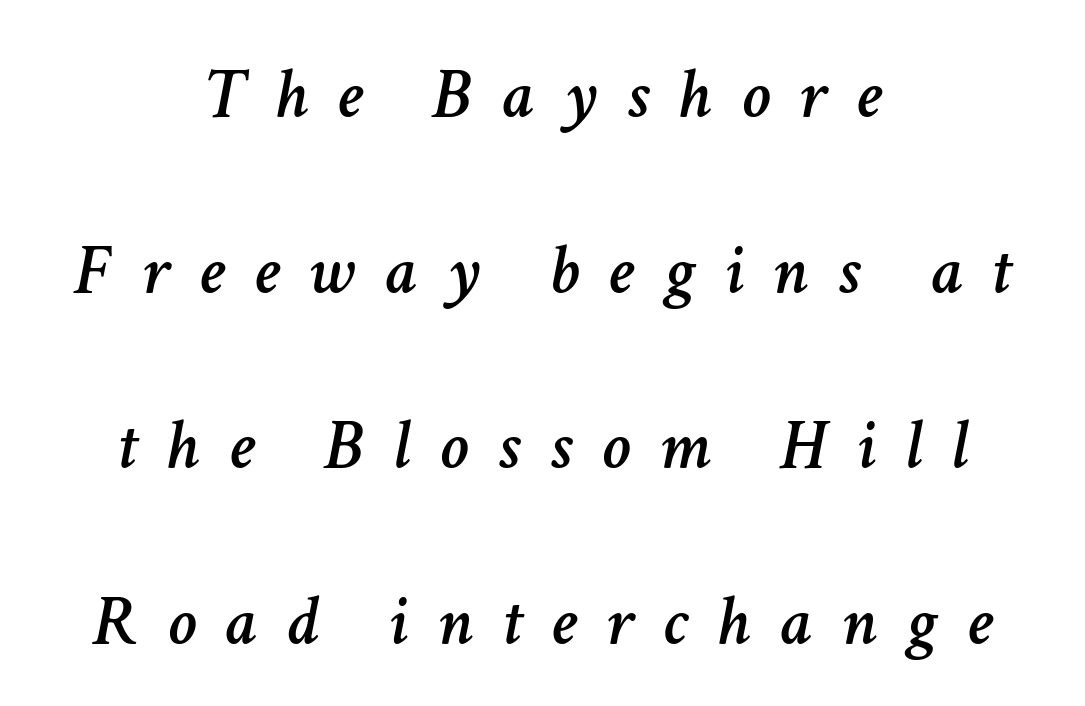
{"italic": "yes", "lean": "right", "slant_degrees": 11, "width": "normal", "stroke_contrast": "low", "x_height": "medium", "monospaced": "no", "underline": "no", "align": "center", "line_spacing": "loose", "line_spacing_ratio": 2.44, "letter_spacing": "wide", "letter_spacing_em": 0.41, "glyph_px": 72}
